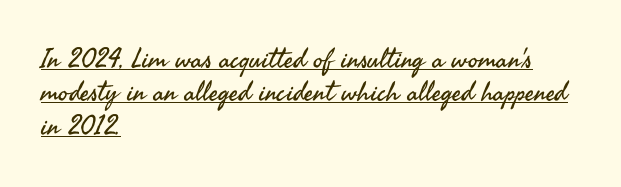
Q: Is the text bold? A: No.
Q: Is the text italic (slanted)? A: Yes.
Q: Is the text underlined? A: Yes.
Q: How is the paragraph aligned? A: Left-aligned.
Q: Is the spacing between letters normal or unusually wide? A: Normal.
